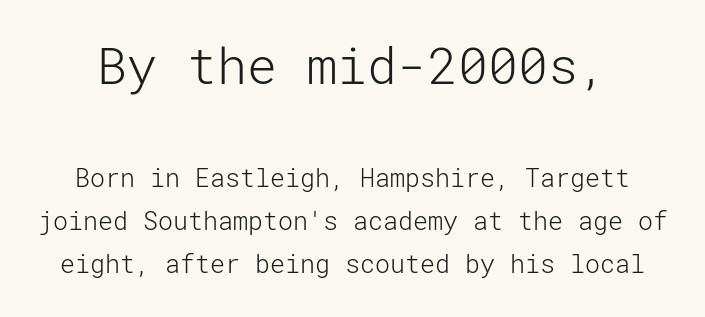
Honestly, there is no underline to notice here at all. Glyph-to-glyph distance matches everyday printed text. Italic: no, the glyphs are upright roman. Ink coverage per letter is moderate at most. Observe the absence of serifs on each vertical stroke in this sample.
